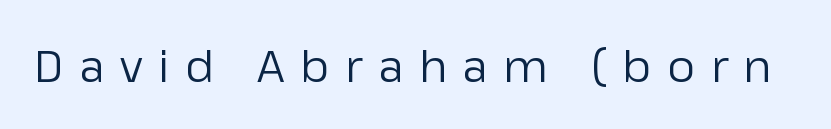
Italic? Not at all — the glyphs are vertical. Weight: not bold — regular or lighter. Looks like regular typesetting: each glyph gets only the width it needs. Look at the tracking — it's clearly loosened, letters drifting apart. Unlike a traditional serif, this face leaves its strokes unadorned.
